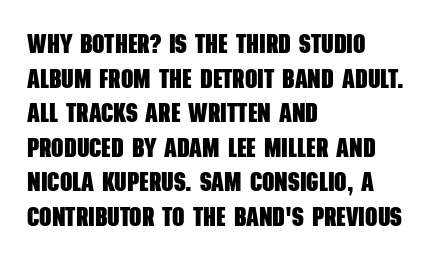
Q: Is the text bold? A: Yes.
Q: Is the text underlined? A: No.
Q: How is the paragraph aligned? A: Left-aligned.
Q: Is the spacing between letters normal or unusually wide? A: Normal.
Q: Is the spacing between lines tight, normal or loose? A: Normal.
